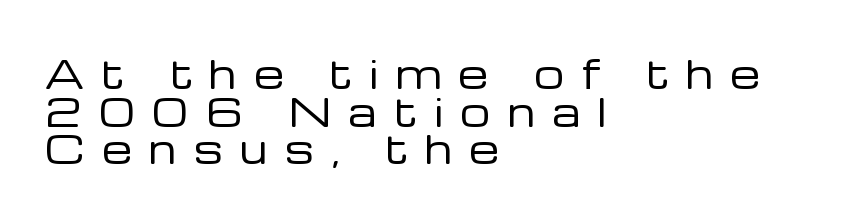
Proportional: the letters do not fall into vertical columns. I'd call this a sans setting — the letters go barefoot. The horizontal fit of the characters is loose and conspicuously gappy. Does the copy run flush right? No — it runs flush left. The characters are drawn with everyday or finer stroke widths.
